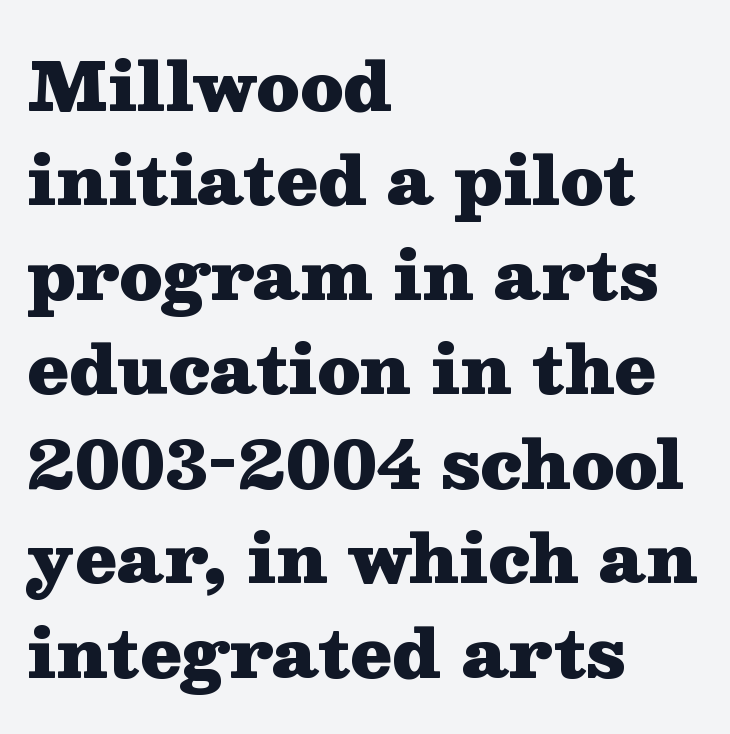
Q: Is the text bold? A: Yes.
Q: Is the text italic (slanted)? A: No, it is upright.
Q: Is the typeface a serif or a sans-serif typeface? A: Serif.
Q: Is the text underlined? A: No.
Q: How is the paragraph aligned? A: Left-aligned.
Q: Is the spacing between letters normal or unusually wide? A: Normal.
Q: Is the spacing between lines tight, normal or loose? A: Normal.
Q: Width (condensed, normal, or wide)? A: Wide.
Q: Stroke contrast? A: Medium.
Q: x-height? A: Medium.
Q: Monospaced? A: No.
